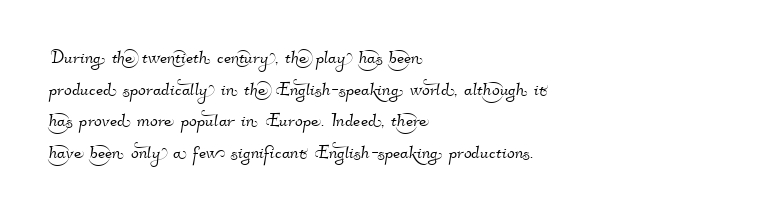
{"underline": "no", "align": "left", "line_spacing": "normal", "line_spacing_ratio": 1.38, "letter_spacing": "normal", "letter_spacing_em": 0.0, "glyph_px": 23}
